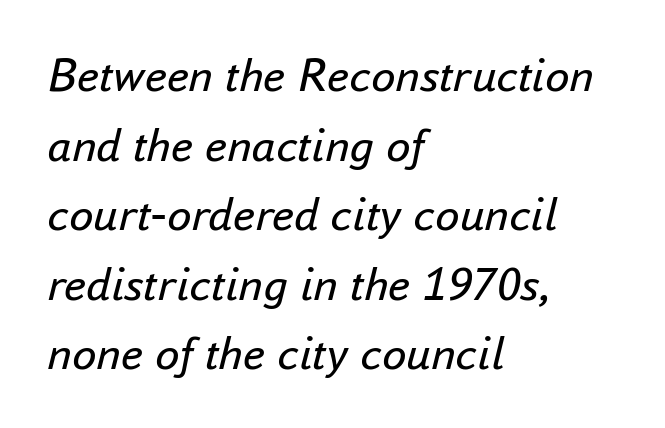
The image shows 49 px regular-weight type, italic (leaning right); set left-aligned, normal line spacing (1.42x), normal letter spacing, not underlined; low stroke contrast and a small x-height.
